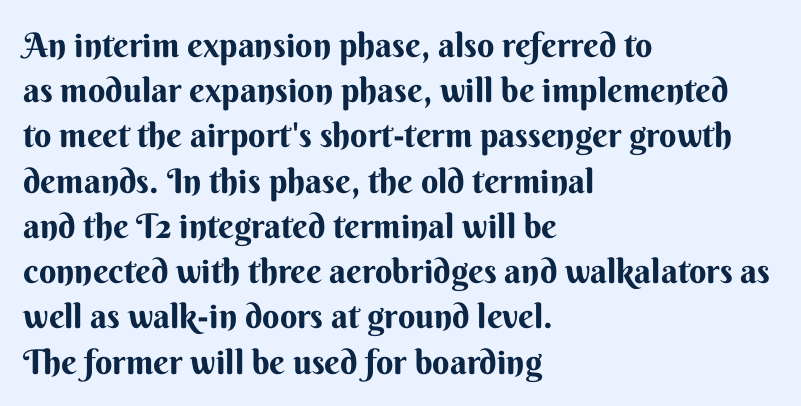
{"serif": "no", "italic": "no", "bold": "yes", "weight": "bold", "width": "normal", "stroke_contrast": "medium", "x_height": "small", "monospaced": "no", "underline": "no", "align": "left", "line_spacing": "normal", "line_spacing_ratio": 1.33, "letter_spacing": "normal", "letter_spacing_em": 0.0, "glyph_px": 34}
